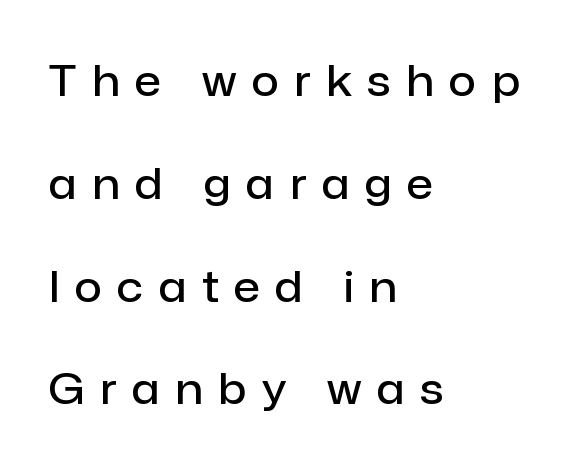
The passage is arranged the way most books set body copy — flush left. If you drew a line through each stem, it would be perfectly vertical. The characters look somewhat weighty, a semibold short of true bold. What's the leading like? Stretched, with rows far apart.
